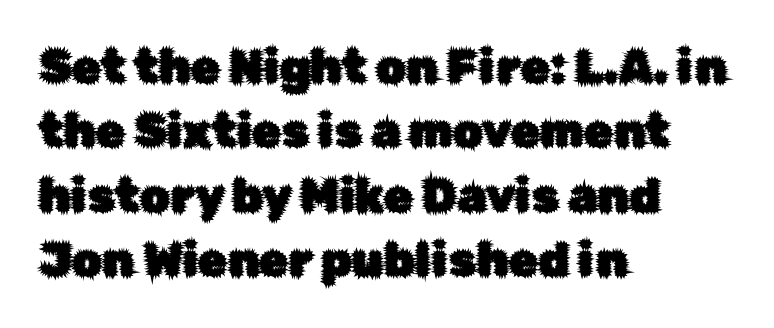
The rendering uses natural spacing where letterforms have individual widths. The space beneath each line is pristine and unruled. A student would call this left alignment; a typographer would say flush left, rag right. The tracking reads as untouched default to a designer's eye.
